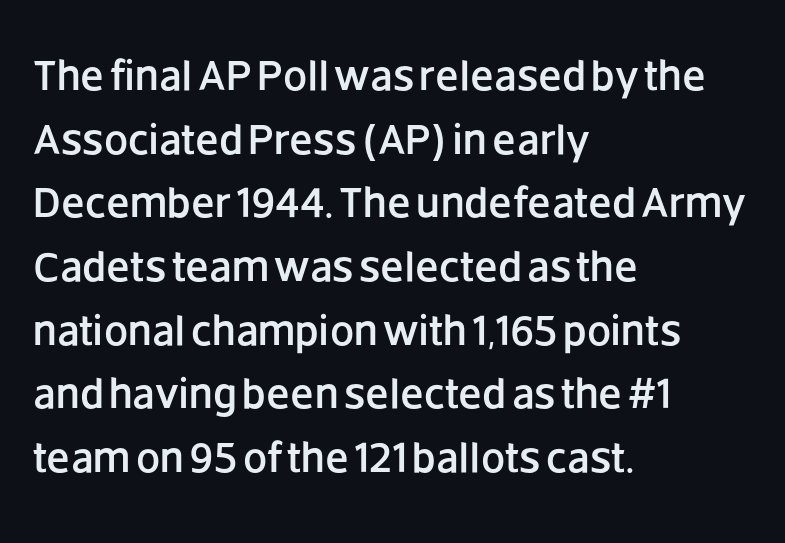
The image shows 43 px sans-serif type, upright; set left-aligned, normal line spacing (1.48x), normal letter spacing, not underlined; low stroke contrast and a large x-height.
